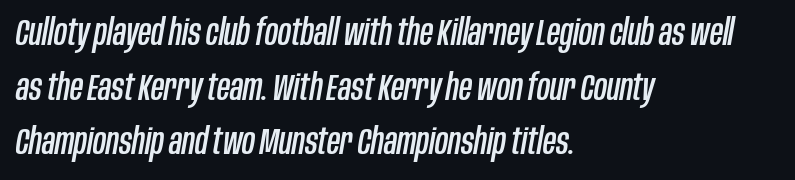
{"italic": "yes", "lean": "right", "slant_degrees": 10, "width": "condensed", "stroke_contrast": "low", "x_height": "large", "monospaced": "no", "underline": "no", "align": "left", "line_spacing": "normal", "line_spacing_ratio": 1.52, "letter_spacing": "normal", "letter_spacing_em": 0.0, "glyph_px": 36}
